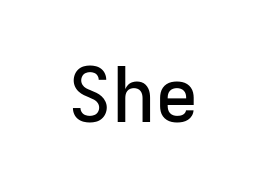
{"serif": "no", "italic": "no", "width": "normal", "stroke_contrast": "low", "x_height": "medium", "monospaced": "no", "underline": "no", "letter_spacing": "normal", "letter_spacing_em": 0.0, "glyph_px": 76}
